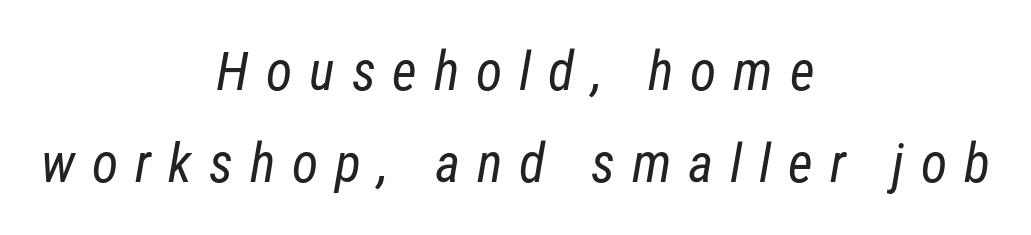
The image shows 54 px regular-weight, condensed sans-serif type; set centered, normal line spacing (1.7x), unusually wide letter spacing (+0.31 em), not underlined; low stroke contrast and a medium x-height.
